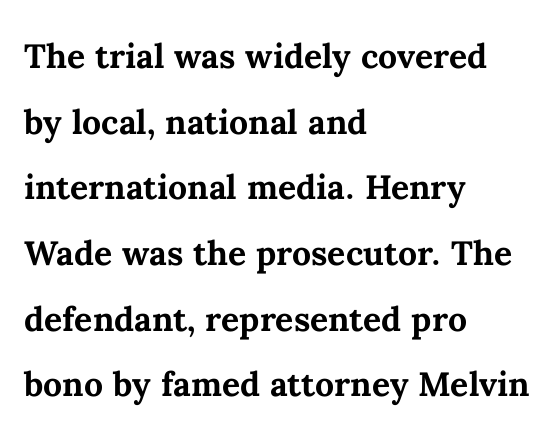
{"italic": "no", "bold": "yes", "weight": "semibold", "width": "normal", "stroke_contrast": "medium", "x_height": "medium", "monospaced": "no", "underline": "no", "align": "left", "line_spacing": "normal", "line_spacing_ratio": 1.46, "letter_spacing": "normal", "letter_spacing_em": 0.0, "glyph_px": 45}
